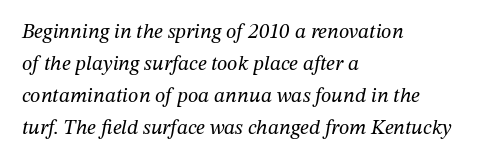
The face used here has a pronounced slope to its letters. Interline gaps are of average width in this sample. Is the letter spacing exaggerated? No — it looks like the ordinary default. A quiet, ordinary-to-light weight characterises the typeface. The gap between lines stays unmarked. Caption: multi-line text, flush left, ragged right.
